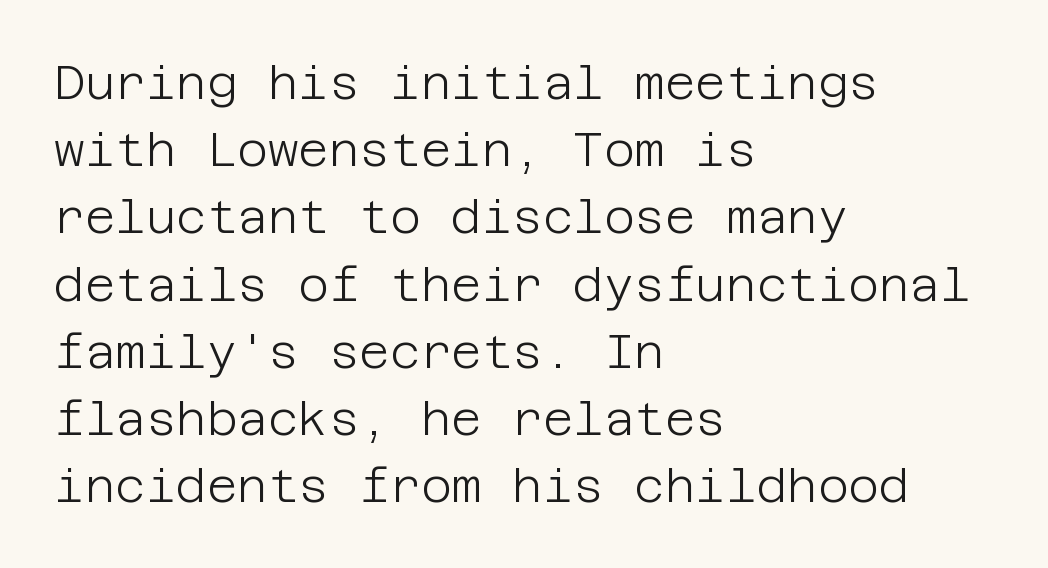
{"serif": "no", "italic": "no", "bold": "no", "weight": "light", "width": "normal", "stroke_contrast": "low", "x_height": "large", "underline": "no", "align": "left", "line_spacing": "normal", "line_spacing_ratio": 1.43, "letter_spacing": "normal", "letter_spacing_em": 0.0, "glyph_px": 47}
